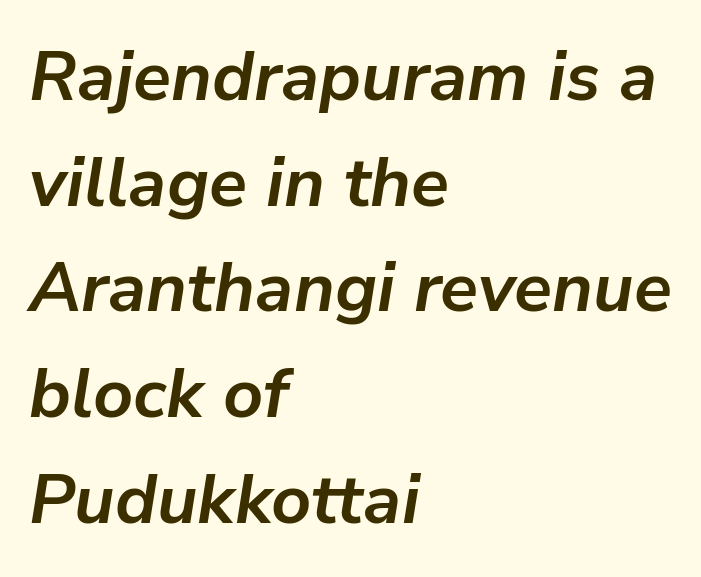
Line beginnings align vertically; line endings do not. Style check: oblique. The letterforms sit shoulder to shoulder at normal distance. The space between consecutive lines is moderate. Plain, unruled lines of type. This is heavy type, rendered in bold.
